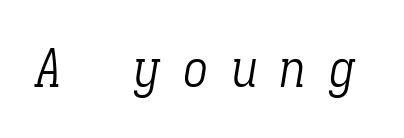
{"serif": "yes", "italic": "yes", "lean": "right", "slant_degrees": 9, "bold": "no", "weight": "light", "width": "condensed", "stroke_contrast": "low", "x_height": "medium", "monospaced": "yes", "underline": "no", "letter_spacing": "wide", "letter_spacing_em": 0.44, "glyph_px": 52}
